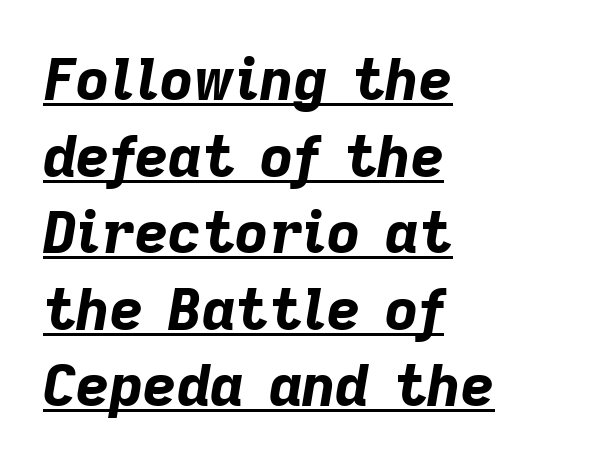
{"italic": "yes", "lean": "right", "slant_degrees": 9, "bold": "yes", "weight": "bold", "width": "normal", "stroke_contrast": "low", "x_height": "medium", "monospaced": "no", "underline": "yes", "align": "left", "line_spacing": "normal", "line_spacing_ratio": 1.32, "letter_spacing": "normal", "letter_spacing_em": 0.0, "glyph_px": 58}
